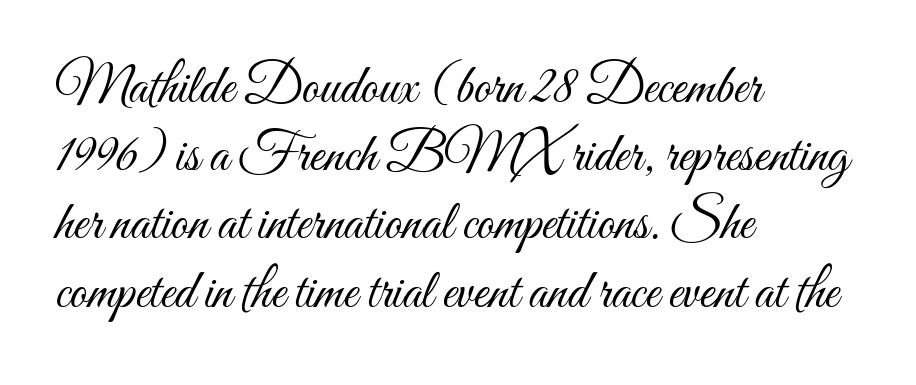
There is no visible air inserted between adjacent glyphs. Type without underlining. A classic flush-left, rag-right setting is used for this passage. Is the type heavy? It reads as light-to-regular instead.
